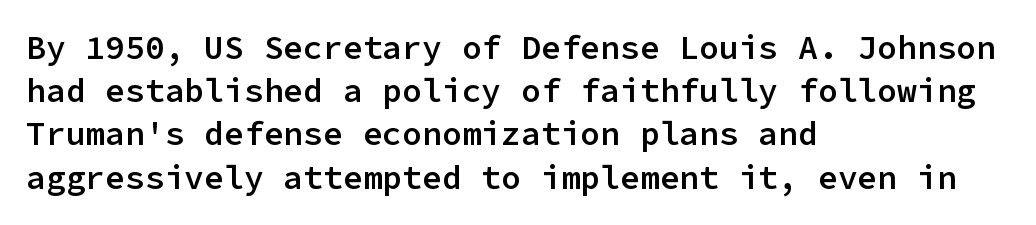
Q: Is the text bold? A: Semi-bold.
Q: Is the text italic (slanted)? A: No, it is upright.
Q: Is the typeface a serif or a sans-serif typeface? A: Sans-serif.
Q: Is the text underlined? A: No.
Q: How is the paragraph aligned? A: Left-aligned.
Q: Is the spacing between letters normal or unusually wide? A: Normal.
Q: Is the spacing between lines tight, normal or loose? A: Normal.
Q: Width (condensed, normal, or wide)? A: Normal.
Q: Stroke contrast? A: Low.
Q: x-height? A: Medium.
Q: Monospaced? A: Yes.
